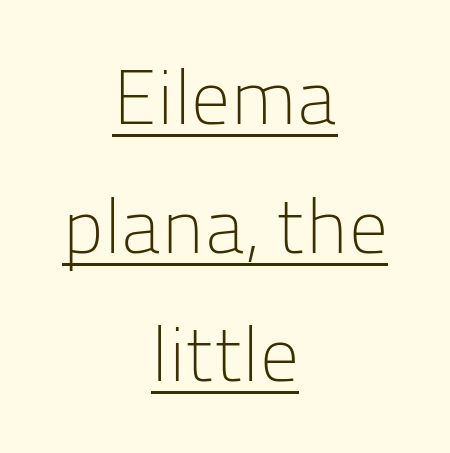
The image shows 77 px light sans-serif type, upright; set centered, normal line spacing (1.67x), normal letter spacing, underlined; low stroke contrast and a medium x-height.
